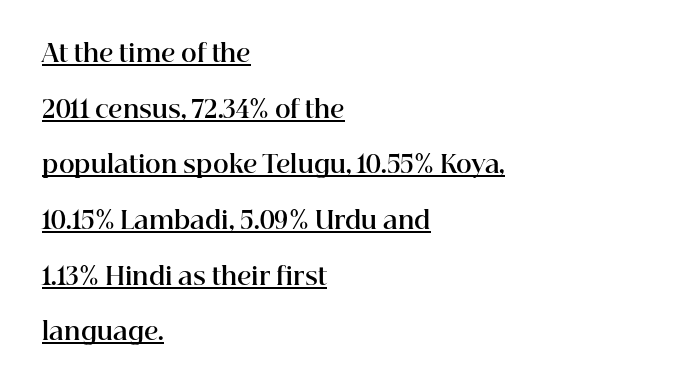
{"italic": "no", "bold": "yes", "underline": "yes", "align": "left", "line_spacing": "loose", "line_spacing_ratio": 2.32, "letter_spacing": "normal", "letter_spacing_em": 0.0, "glyph_px": 24}
